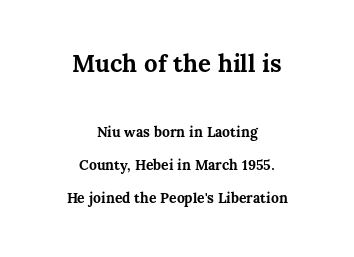
The horizontal fit of the characters is conventional and even. Notice the wide empty band between every row — that's loose leading. The area under the type is left untouched. Every row of glyphs is offset so its center matches the block's center. Bold? Absolutely — the strokes are thick and heavy. Size contrast runs from large at the top to small at the bottom.
